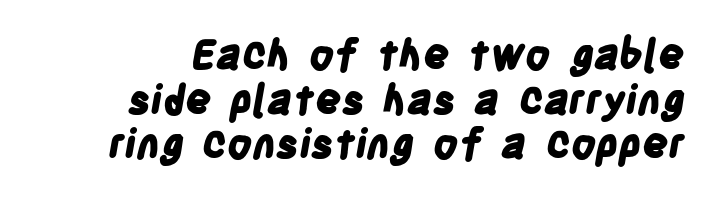
The image shows 41 px bold, condensed sans-serif type; set tight line spacing (1.09x), normal letter spacing, not underlined; low stroke contrast and a large x-height.
